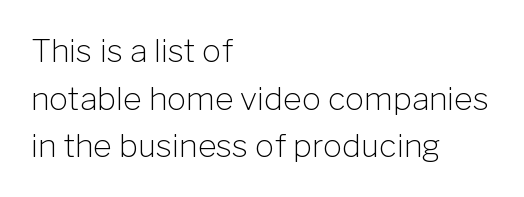
A typesetter would mark this as roman, not italic. One-word summary of the alignment: left. Default kerning and tracking; the words read as compact shapes. Each new line begins a customary step beneath the previous one. Typographically, this falls in the sans-serif category. Here the designer chose a conventional face with non-uniform glyph widths.
